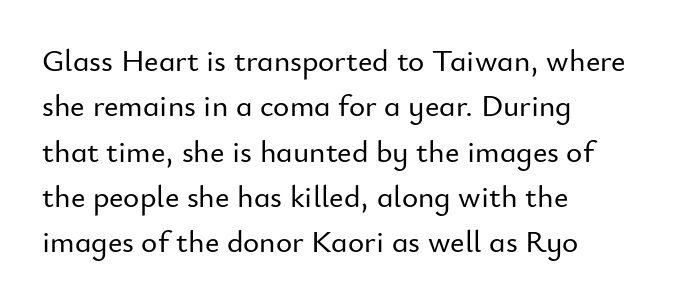
The image shows 31 px sans-serif type, upright; set left-aligned, normal line spacing (1.46x), normal letter spacing, not underlined; low stroke contrast and a small x-height.
